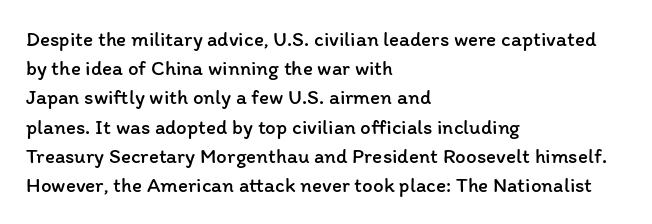
The image shows 21 px text type, upright; set left-aligned, normal line spacing (1.39x), normal letter spacing, not underlined.
